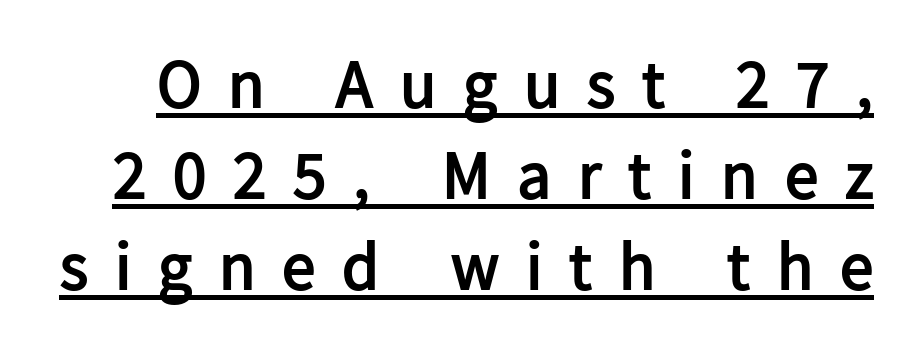
What's the leading like? Ordinary, nothing unusual. Look at the tracking — it's clearly loosened, letters drifting apart. This sample carries an underscore along the baseline area. You can tell from the bare stems that sans-serif type was used. Pretty heavy lettering here — definitely bold.
